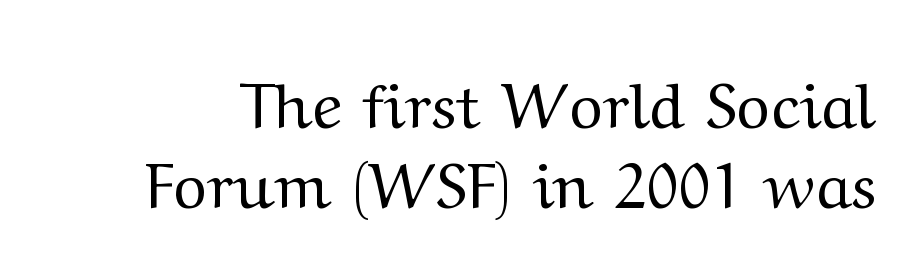
Bold? No — there's no thickening of the strokes. This is the regular roman posture of the typeface. Normally led — the rows are evenly, conventionally spaced. Check where the strokes stop: tiny serifs finish them off. The passage shown is typed in a proportional face where columns would drift.
